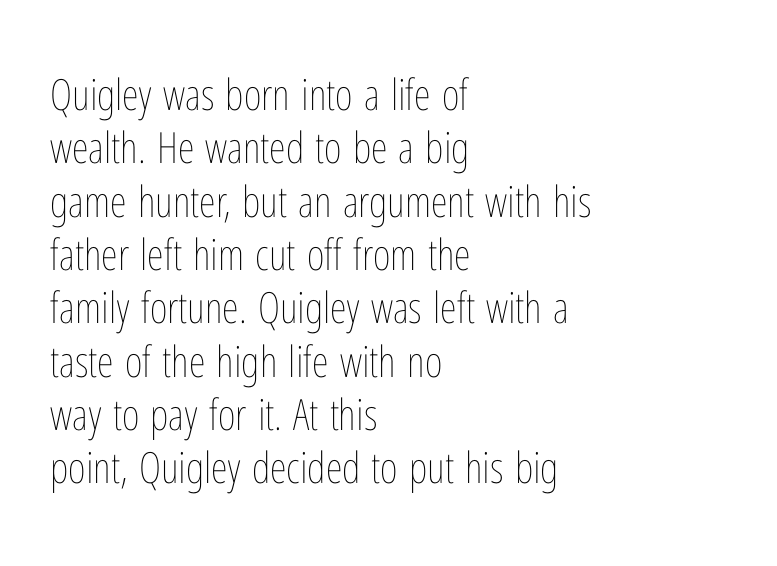
The image shows 43 px thin, condensed type, upright; set left-aligned, line spacing 1.24x, normal letter spacing, not underlined; low stroke contrast and a medium x-height.
